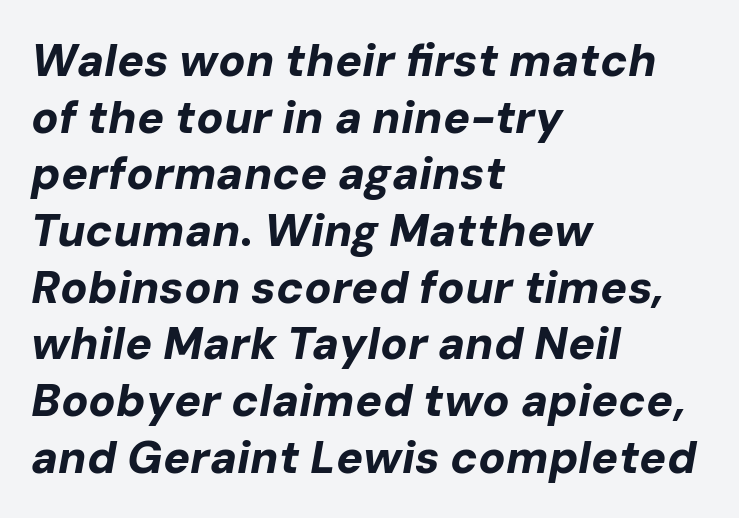
The image shows 45 px bold type, italic (leaning right); set left-aligned, normal line spacing (1.26x), normal letter spacing, not underlined; low stroke contrast and a medium x-height.
